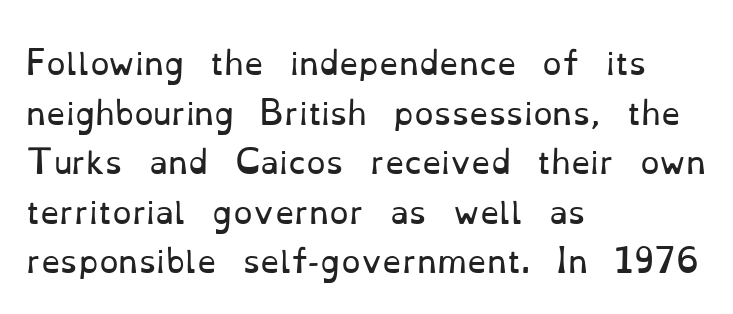
{"serif": "yes", "italic": "no", "bold": "no", "weight": "regular", "width": "normal", "stroke_contrast": "low", "x_height": "small", "monospaced": "no", "underline": "no", "align": "left", "line_spacing": "normal", "line_spacing_ratio": 1.6, "letter_spacing": "normal", "letter_spacing_em": 0.0, "glyph_px": 31}
